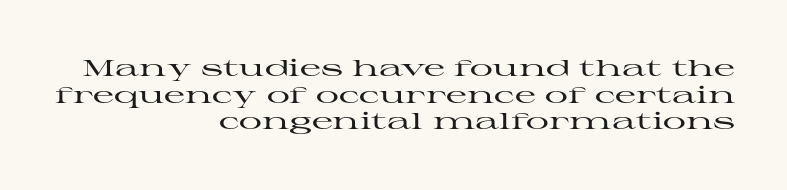
Reading down the block, your eye finds every line finishing at a fixed right position. Does extra space separate the letters? No, they use regular spacing. Rule under the text: the space is simply empty. Designer's note — italics off, roman on.
